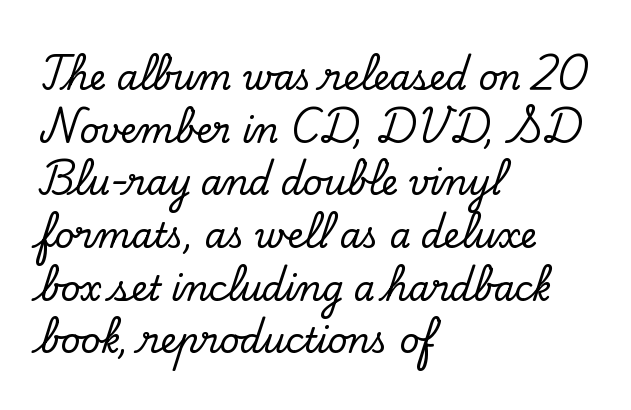
Reading down the column, the eye jumps a familiar distance to each next line. Unlike a clean sans, this face finishes its strokes with serifs. Spacing between characters is what you'd get straight out of the box.
